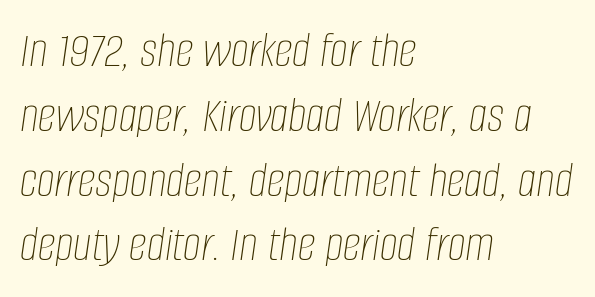
Rule under the text: the space is simply empty. The letters are slanted; this is an italic face. Each new line begins a customary step beneath the previous one. Do the characters align in a grid? No, the font is proportional. Does extra space separate the letters? No, they use regular spacing. The strokes are not fattened; the text isn't bold.
